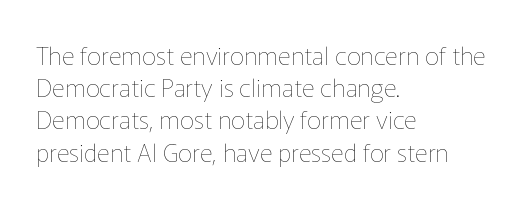
The image shows 25 px text type, upright; set left-aligned, normal line spacing (1.29x), normal letter spacing, not underlined.
